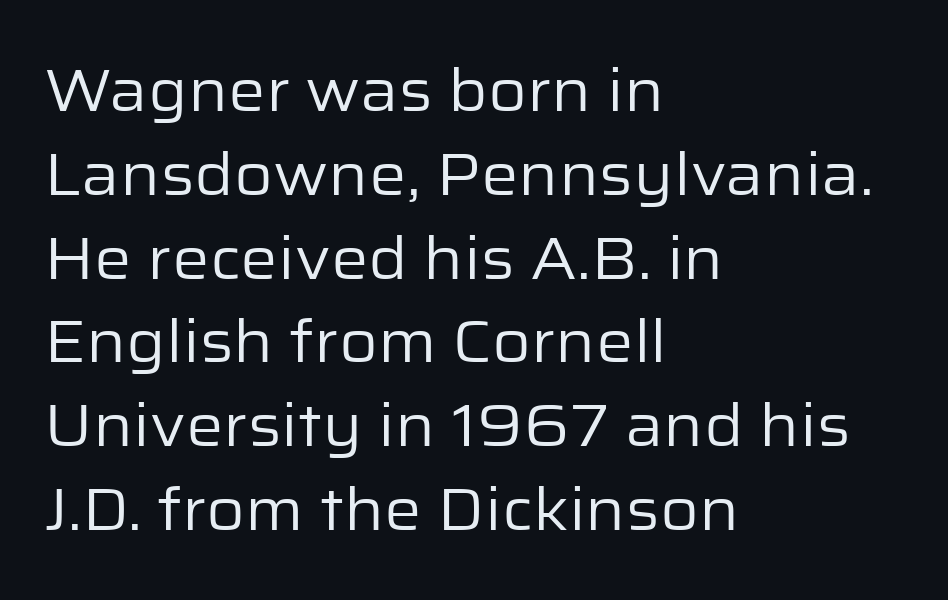
Q: Is the text bold? A: No.
Q: Is the text italic (slanted)? A: No, it is upright.
Q: Is the typeface a serif or a sans-serif typeface? A: Sans-serif.
Q: Is the text underlined? A: No.
Q: How is the paragraph aligned? A: Left-aligned.
Q: Is the spacing between letters normal or unusually wide? A: Normal.
Q: Is the spacing between lines tight, normal or loose? A: Normal.
Q: Width (condensed, normal, or wide)? A: Normal.
Q: Stroke contrast? A: Low.
Q: x-height? A: Medium.
Q: Monospaced? A: No.
